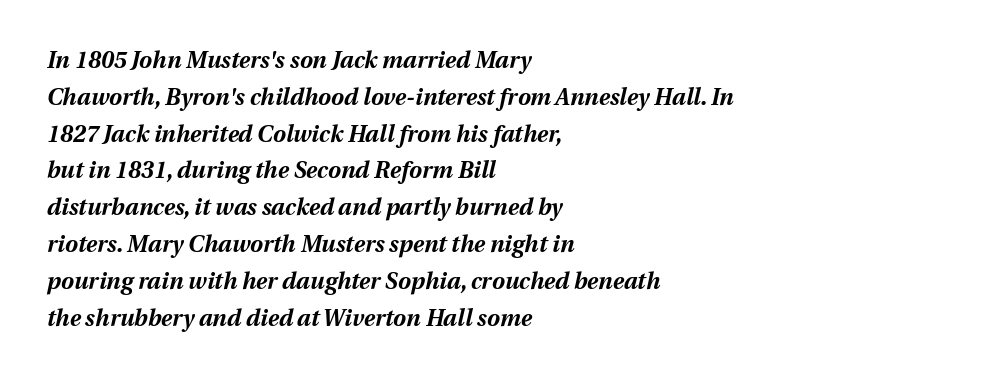
The passage is arranged the way most books set body copy — flush left. There is no visible air inserted between adjacent glyphs. Observe the lean: these are italic letterforms. Leading matches the norm, producing a regular column. A dark, heavy texture on the line: the type is bold. The strip under each line holds only bare page.
